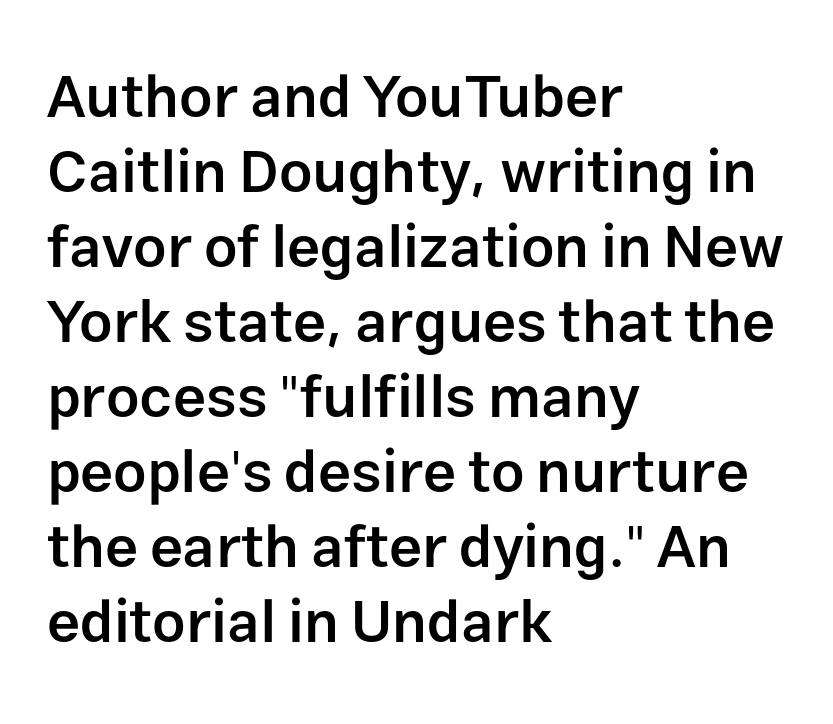
Q: Is the text bold? A: Semi-bold.
Q: Is the text italic (slanted)? A: No, it is upright.
Q: Is the typeface a serif or a sans-serif typeface? A: Sans-serif.
Q: Is the text underlined? A: No.
Q: How is the paragraph aligned? A: Left-aligned.
Q: Is the spacing between letters normal or unusually wide? A: Normal.
Q: Is the spacing between lines tight, normal or loose? A: Normal.
Q: Width (condensed, normal, or wide)? A: Normal.
Q: Stroke contrast? A: Low.
Q: x-height? A: Medium.
Q: Monospaced? A: No.
